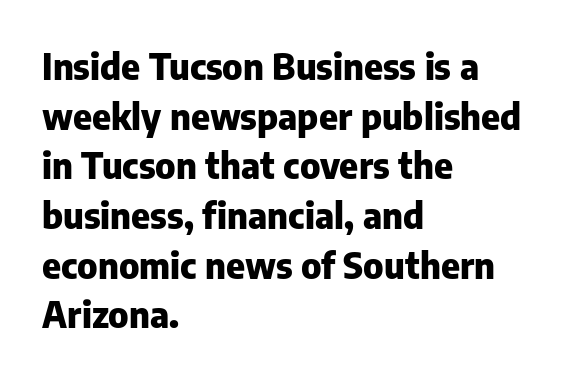
{"serif": "no", "italic": "no", "bold": "yes", "weight": "heavy", "width": "normal", "stroke_contrast": "low", "x_height": "medium", "monospaced": "no", "underline": "no", "align": "left", "line_spacing": "normal", "line_spacing_ratio": 1.38, "letter_spacing": "normal", "letter_spacing_em": 0.0, "glyph_px": 36}
